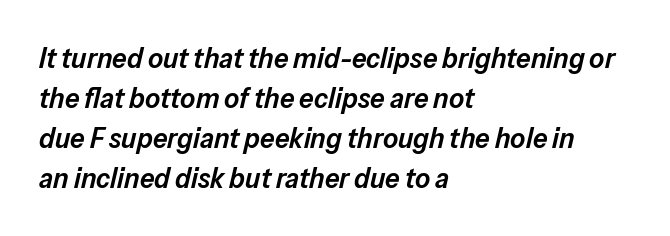
A typesetter would call this zero additional tracking. Character widths vary here, with narrow letters taking less room than wide ones. If you measured baseline to baseline, you'd find a middling distance. Slightly chunky letters — semibold, I'd say, not full bold. The specimen reads as italic at a glance.
